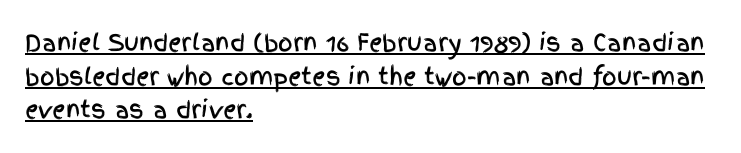
Q: Is the text italic (slanted)? A: No, it is upright.
Q: Is the text underlined? A: Yes.
Q: How is the paragraph aligned? A: Left-aligned.
Q: Is the spacing between letters normal or unusually wide? A: Normal.
Q: Is the spacing between lines tight, normal or loose? A: Normal.
